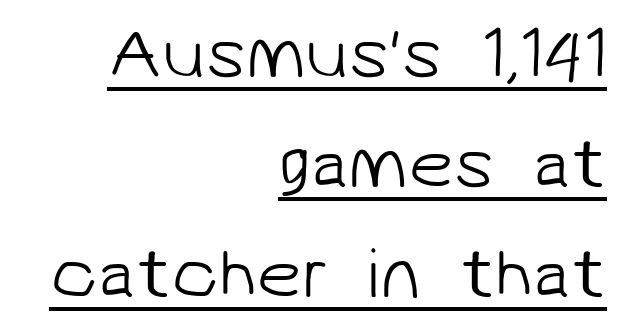
The image shows 72 px light sans-serif type; set right-aligned, normal line spacing (1.53x), normal letter spacing, underlined; low stroke contrast and a medium x-height.
